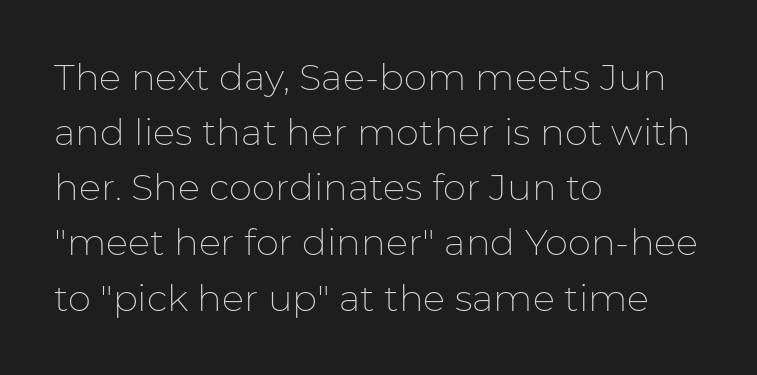
{"serif": "no", "italic": "no", "bold": "no", "weight": "thin", "width": "normal", "stroke_contrast": "low", "x_height": "medium", "monospaced": "no", "underline": "no", "align": "left", "line_spacing": "normal", "line_spacing_ratio": 1.49, "letter_spacing": "normal", "letter_spacing_em": 0.0, "glyph_px": 37}
